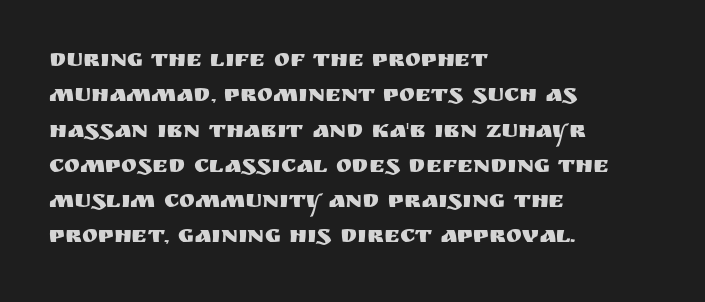
Q: Is the text italic (slanted)? A: No, it is upright.
Q: Is the text underlined? A: No.
Q: How is the paragraph aligned? A: Left-aligned.
Q: Is the spacing between letters normal or unusually wide? A: Normal.
Q: Is the spacing between lines tight, normal or loose? A: Normal.
